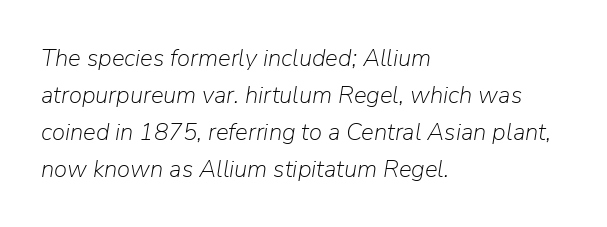
The image shows 24 px text type, italic (leaning right); set left-aligned, normal line spacing (1.54x), normal letter spacing, not underlined.
